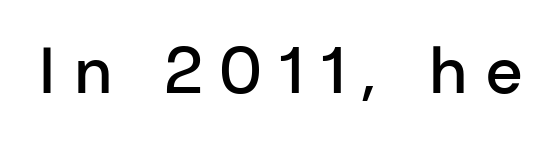
Typographically, this falls in the sans-serif category. Rendered with straight, roman letterforms. Set as a demibold, roughly 600 on the weight scale. Any mark beneath the type? The region is blank. This sample uses expanded letter spacing, leaving extra air between glyphs.
